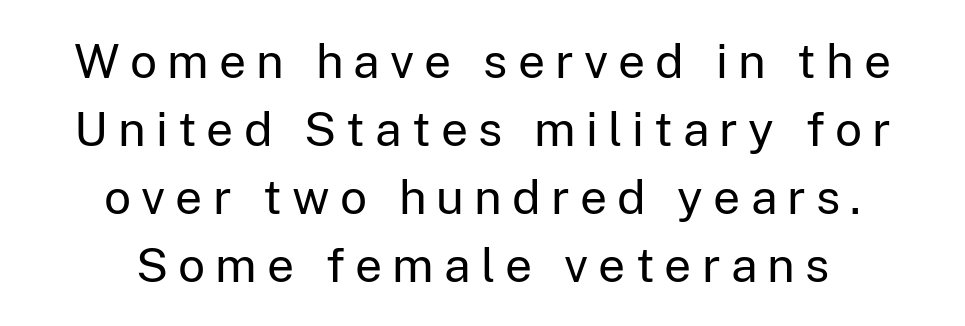
The image shows 48 px regular-weight sans-serif type, upright; set centered, normal line spacing (1.42x), unusually wide letter spacing (+0.21 em), not underlined; low stroke contrast and a medium x-height.
